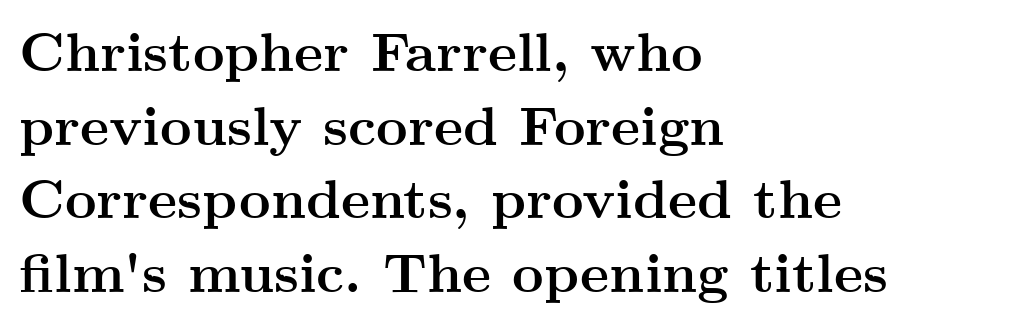
A typesetter would call this proportional, since set widths differ per character. You can tell from the footed stems that serif type was used. Style check: upright. Just letters on the line, the space beneath them empty. How are the letters spaced? Ordinarily, with no added tracking. A typesetter would call this leading conventional body-copy spacing.
